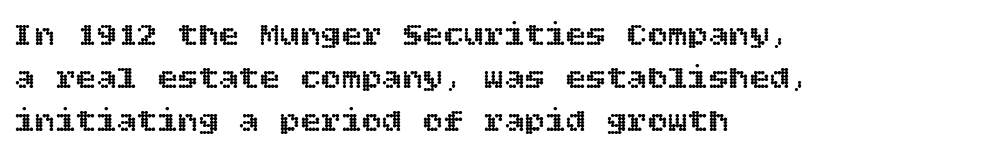
The image shows 34 px text type, upright; set left-aligned, normal line spacing (1.27x), normal letter spacing, not underlined; a large x-height.
